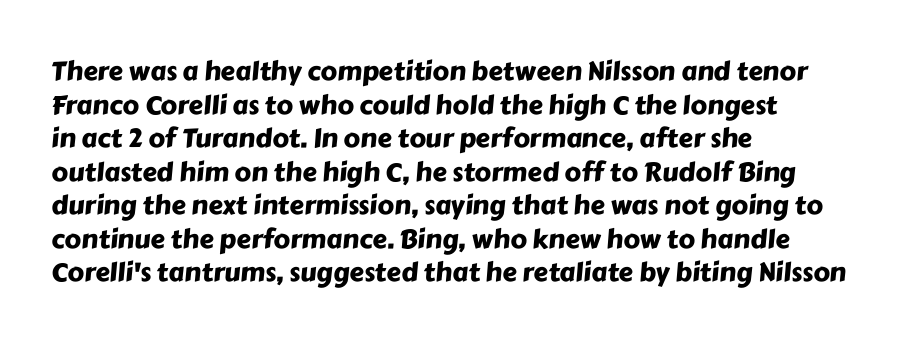
{"underline": "no", "align": "left", "line_spacing": "normal", "line_spacing_ratio": 1.29, "letter_spacing": "normal", "letter_spacing_em": 0.0, "glyph_px": 26}
